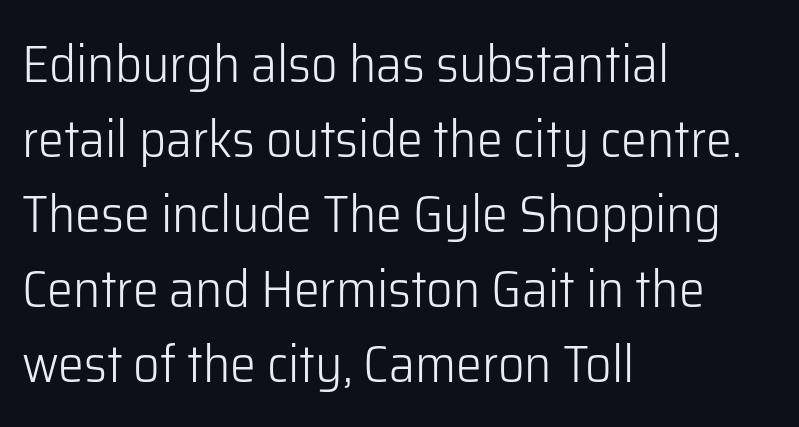
Look at the tracking — it's just the regular setting, nothing added. Italic: no, the glyphs are upright roman. A student would call this left alignment; a typographer would say flush left, rag right. Lines of text with bare space underneath. Is there much room between lines? A standard amount, neither cramped nor airy.
